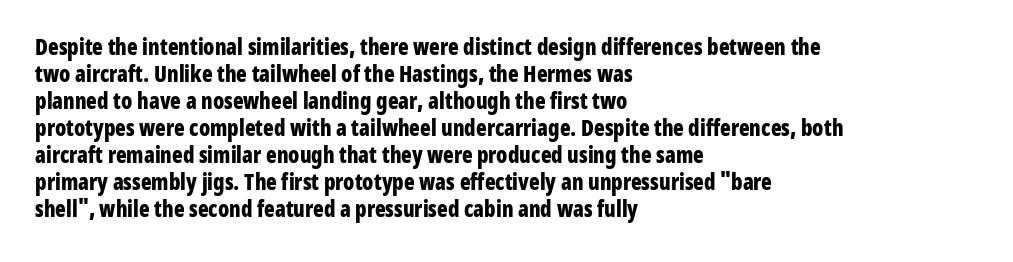
Q: Is the text bold? A: Yes.
Q: Is the text italic (slanted)? A: No, it is upright.
Q: Is the text underlined? A: No.
Q: How is the paragraph aligned? A: Left-aligned.
Q: Is the spacing between letters normal or unusually wide? A: Normal.
